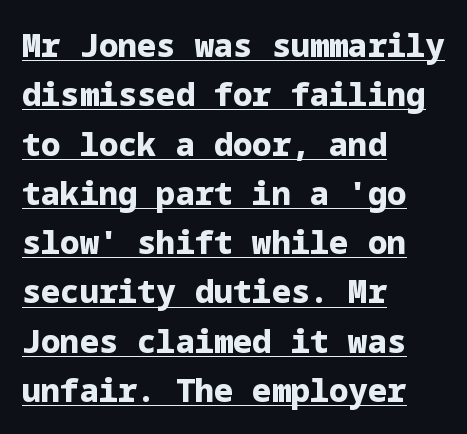
The passage is arranged the way most books set body copy — flush left. Inter-character spacing is left at the font's built-in metrics. The rendering uses a moderate line-height, typical for paragraphs. This is heavy type, rendered in bold. Does a line run under the words? Yes, clearly. When letters stand straight like this, we call the style roman or upright.
